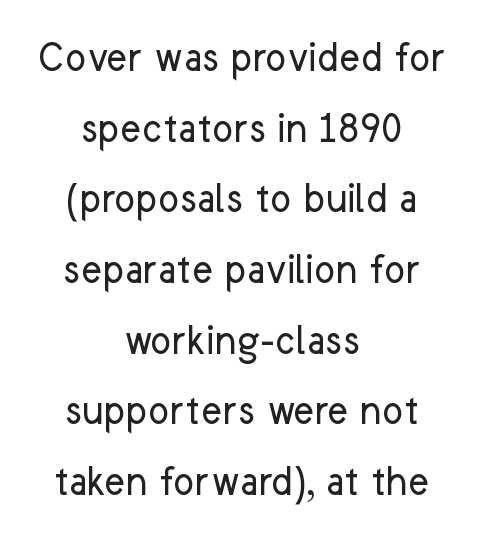
Q: Is the text bold? A: No.
Q: Is the text italic (slanted)? A: No, it is upright.
Q: Is the typeface a serif or a sans-serif typeface? A: Sans-serif.
Q: Is the text underlined? A: No.
Q: How is the paragraph aligned? A: Centered.
Q: Is the spacing between letters normal or unusually wide? A: Normal.
Q: Is the spacing between lines tight, normal or loose? A: Normal.
Q: Width (condensed, normal, or wide)? A: Normal.
Q: Stroke contrast? A: Low.
Q: x-height? A: Medium.
Q: Monospaced? A: No.
